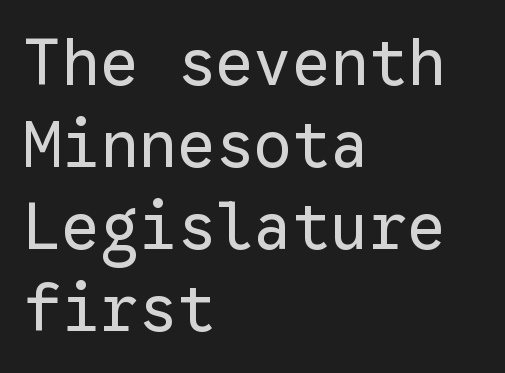
{"serif": "no", "italic": "no", "bold": "no", "weight": "regular", "width": "normal", "stroke_contrast": "low", "x_height": "medium", "monospaced": "yes", "underline": "no", "align": "left", "line_spacing": "normal", "line_spacing_ratio": 1.28, "letter_spacing": "normal", "letter_spacing_em": 0.0, "glyph_px": 64}
